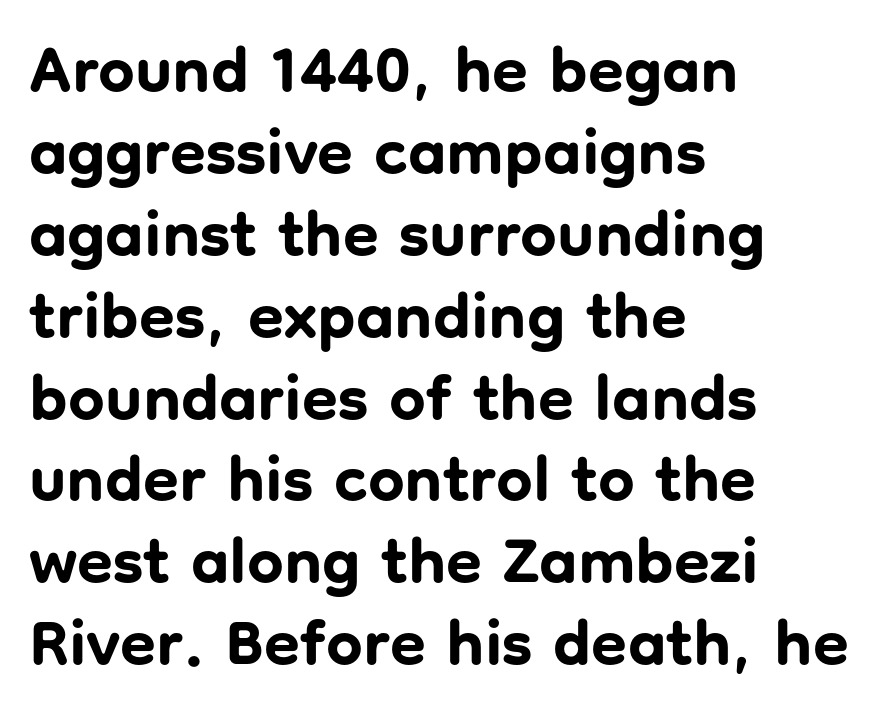
Q: Is the text bold? A: Yes.
Q: Is the text italic (slanted)? A: No, it is upright.
Q: Is the typeface a serif or a sans-serif typeface? A: Sans-serif.
Q: Is the text underlined? A: No.
Q: How is the paragraph aligned? A: Left-aligned.
Q: Is the spacing between letters normal or unusually wide? A: Normal.
Q: Is the spacing between lines tight, normal or loose? A: Normal.
Q: Width (condensed, normal, or wide)? A: Normal.
Q: Stroke contrast? A: Low.
Q: x-height? A: Medium.
Q: Monospaced? A: No.
